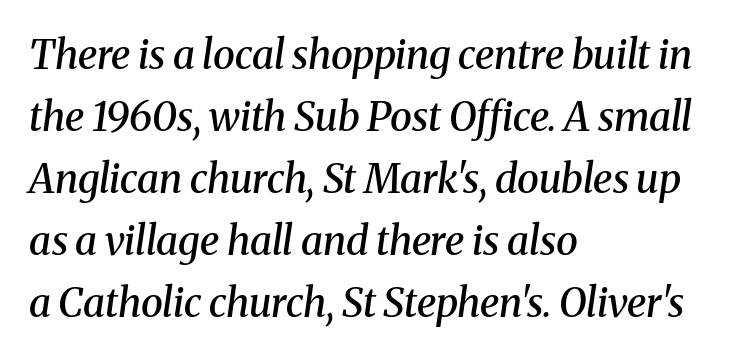
The image shows 40 px semibold serif type, italic (leaning right); set left-aligned, normal line spacing (1.55x), normal letter spacing, not underlined; medium stroke contrast and a medium x-height.
